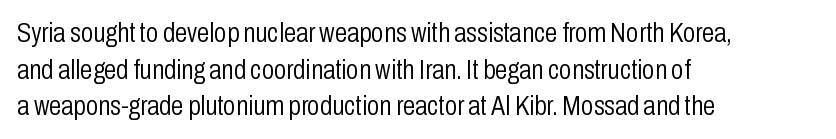
The image shows 28 px light, condensed sans-serif type, upright; set left-aligned, normal line spacing (1.31x), normal letter spacing, not underlined; low stroke contrast and a medium x-height.
